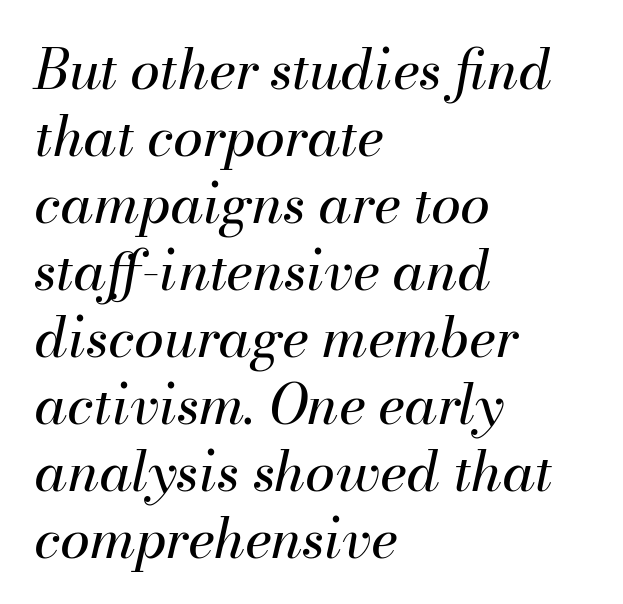
{"italic": "yes", "lean": "right", "slant_degrees": 13, "bold": "no", "weight": "regular", "width": "normal", "stroke_contrast": "medium", "x_height": "small", "monospaced": "no", "underline": "no", "align": "left", "line_spacing_ratio": 1.24, "letter_spacing": "normal", "letter_spacing_em": 0.0, "glyph_px": 54}
